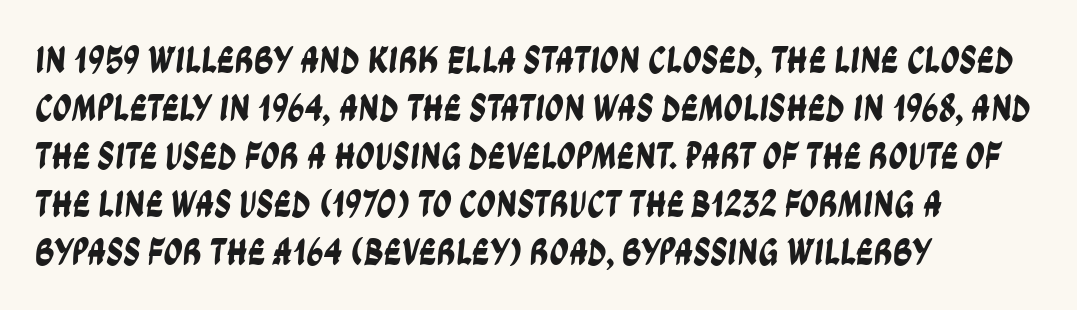
The image shows 38 px condensed sans-serif type; set left-aligned, normal line spacing (1.26x), normal letter spacing, not underlined; low stroke contrast and a large x-height.
